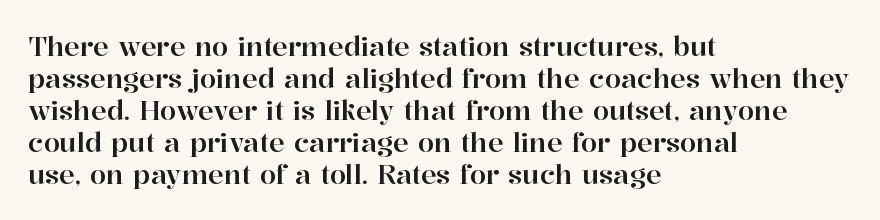
{"italic": "no", "underline": "no", "align": "left", "line_spacing_ratio": 1.23, "letter_spacing": "normal", "letter_spacing_em": 0.0, "glyph_px": 26}
